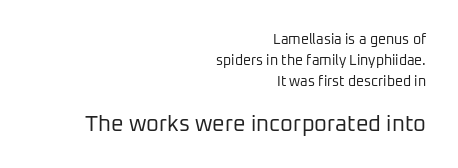
The image shows 22 px text type, upright; set right-aligned, normal line spacing (1.5x), normal letter spacing, not underlined; the second (bottom) block is 1.57x larger.
